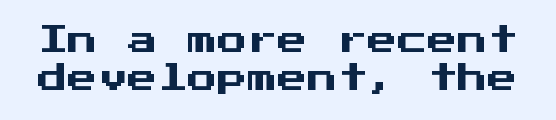
{"serif": "no", "italic": "no", "width": "normal", "stroke_contrast": "medium", "x_height": "medium", "monospaced": "yes", "underline": "no", "line_spacing": "normal", "line_spacing_ratio": 1.26, "letter_spacing": "normal", "letter_spacing_em": 0.0, "glyph_px": 30}
